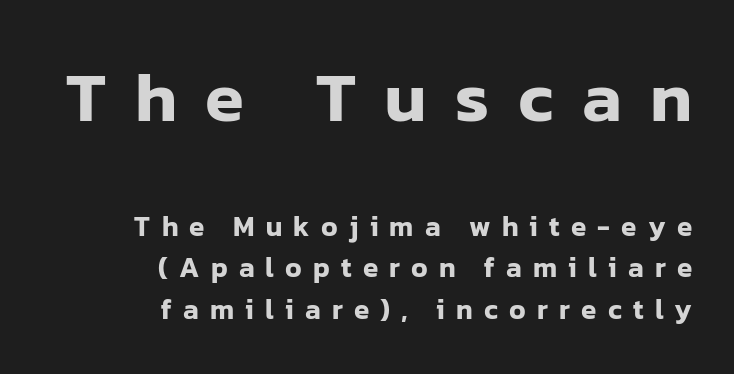
The image shows 71 px sans-serif type, upright; set right-aligned, normal line spacing (1.49x), unusually wide letter spacing (+0.4 em), not underlined; the first (top) block is 2.54x larger; low stroke contrast and a medium x-height.
